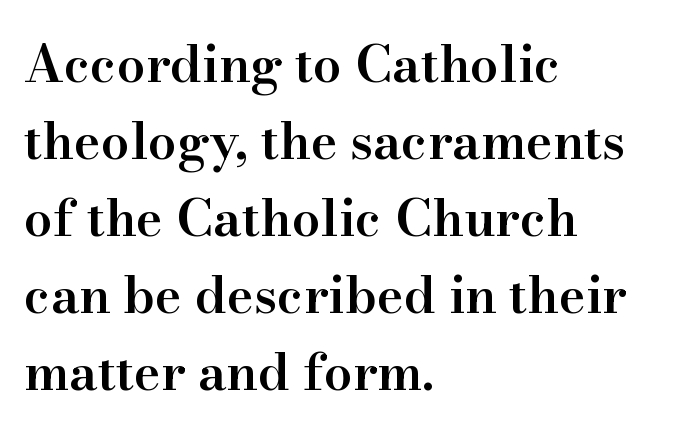
The image shows 51 px semibold serif type, upright; set left-aligned, normal line spacing (1.51x), normal letter spacing, not underlined; high stroke contrast and a small x-height.
